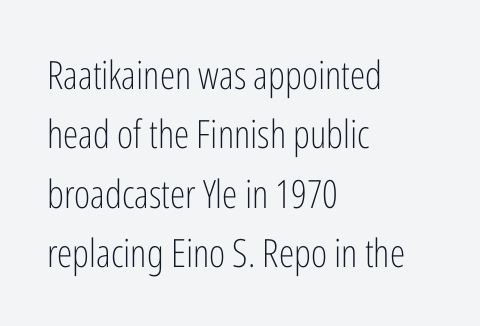
Q: Is the text bold? A: No.
Q: Is the text italic (slanted)? A: No, it is upright.
Q: Is the typeface a serif or a sans-serif typeface? A: Sans-serif.
Q: Is the text underlined? A: No.
Q: How is the paragraph aligned? A: Left-aligned.
Q: Is the spacing between letters normal or unusually wide? A: Normal.
Q: Is the spacing between lines tight, normal or loose? A: Normal.
Q: Width (condensed, normal, or wide)? A: Condensed.
Q: Stroke contrast? A: Low.
Q: x-height? A: Medium.
Q: Monospaced? A: No.
